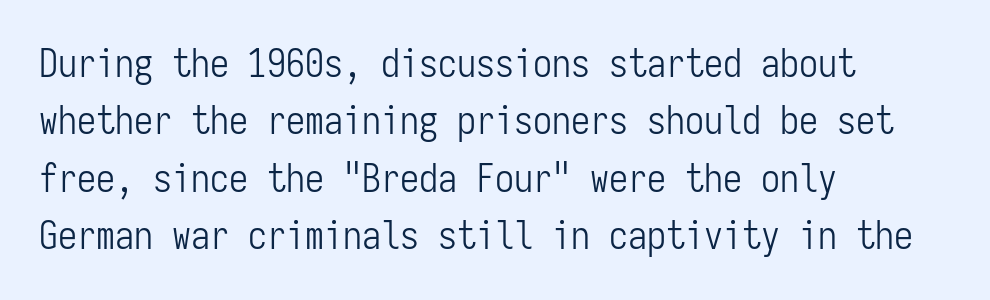
The image shows 38 px light, condensed sans-serif type, upright, monospaced; set left-aligned, normal line spacing (1.51x), normal letter spacing, not underlined; low stroke contrast and a medium x-height.
